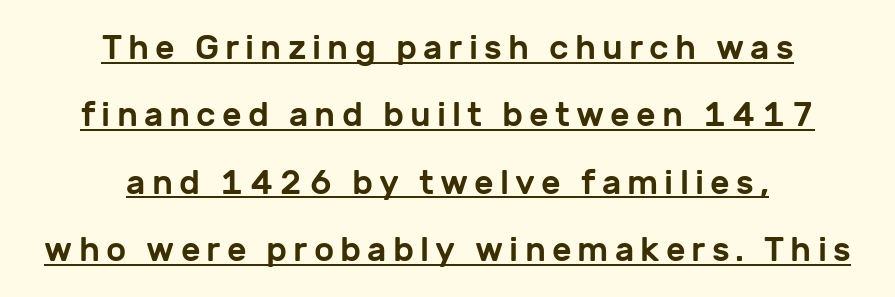
Q: Is the text italic (slanted)? A: No, it is upright.
Q: Is the typeface a serif or a sans-serif typeface? A: Sans-serif.
Q: Is the text underlined? A: Yes.
Q: How is the paragraph aligned? A: Centered.
Q: Is the spacing between lines tight, normal or loose? A: Loose.
Q: Width (condensed, normal, or wide)? A: Normal.
Q: Stroke contrast? A: Low.
Q: x-height? A: Medium.
Q: Monospaced? A: No.
